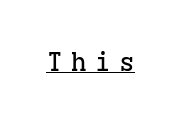
Q: Is the text italic (slanted)? A: No, it is upright.
Q: Is the text underlined? A: Yes.
Q: Is the spacing between letters normal or unusually wide? A: Unusually wide.
